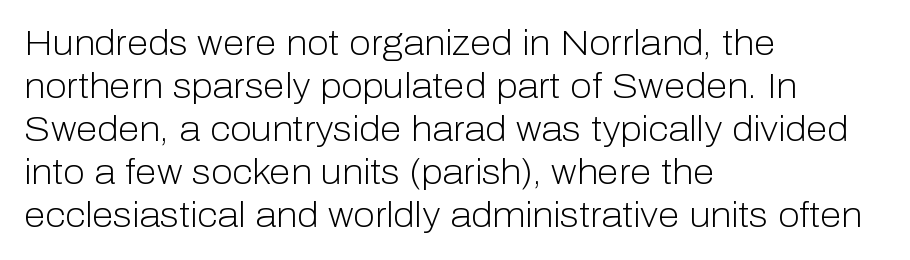
The image shows 35 px light sans-serif type, upright; set left-aligned, line spacing 1.23x, normal letter spacing, not underlined; low stroke contrast and a medium x-height.
